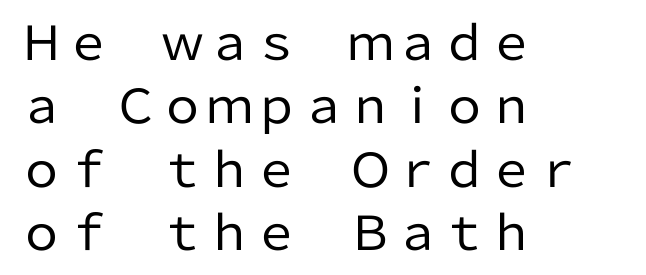
Q: Is the text bold? A: No.
Q: Is the text italic (slanted)? A: No, it is upright.
Q: Is the typeface a serif or a sans-serif typeface? A: Sans-serif.
Q: Is the text underlined? A: No.
Q: How is the paragraph aligned? A: Left-aligned.
Q: Is the spacing between letters normal or unusually wide? A: Normal.
Q: Is the spacing between lines tight, normal or loose? A: Normal.
Q: Width (condensed, normal, or wide)? A: Normal.
Q: Stroke contrast? A: Low.
Q: x-height? A: Medium.
Q: Monospaced? A: No.
